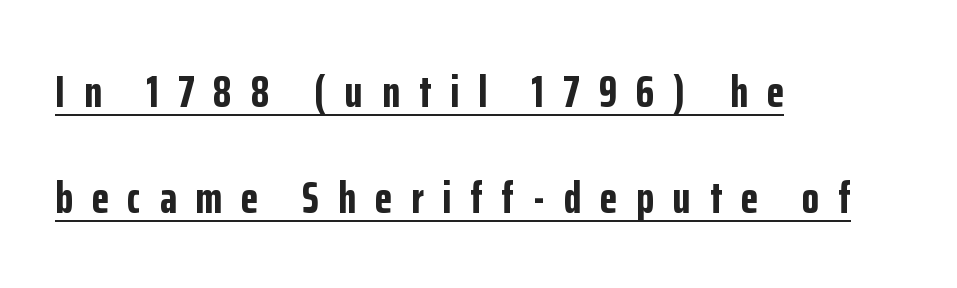
The image shows 45 px bold, condensed sans-serif type, upright; set left-aligned, loose line spacing (2.35x), unusually wide letter spacing (+0.42 em), underlined; low stroke contrast and a medium x-height.
